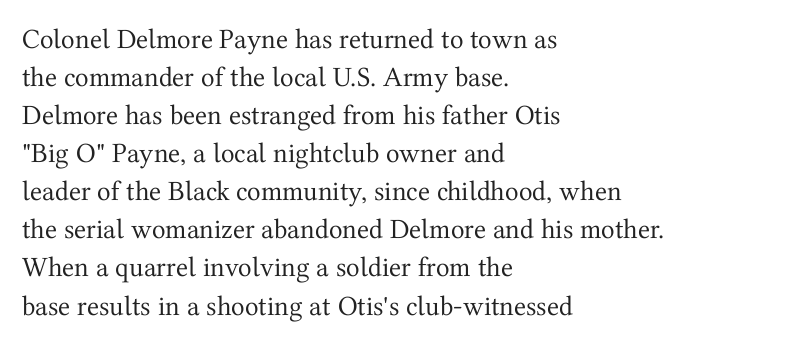
{"serif": "yes", "italic": "no", "bold": "no", "weight": "regular", "width": "normal", "stroke_contrast": "medium", "x_height": "medium", "monospaced": "no", "underline": "no", "align": "left", "line_spacing": "normal", "line_spacing_ratio": 1.36, "letter_spacing": "normal", "letter_spacing_em": 0.0, "glyph_px": 28}
